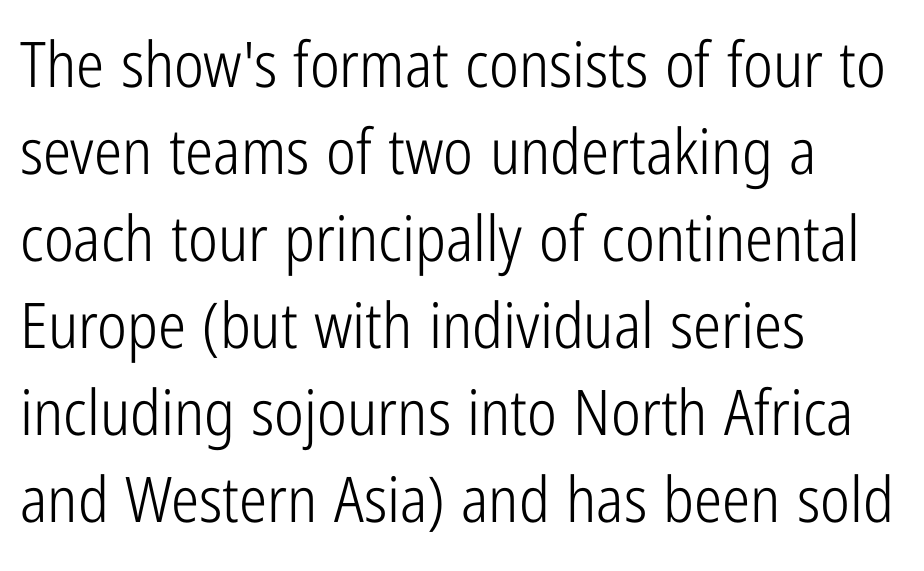
{"serif": "no", "italic": "no", "bold": "no", "weight": "light", "width": "condensed", "stroke_contrast": "low", "x_height": "medium", "monospaced": "no", "underline": "no", "align": "left", "line_spacing": "normal", "line_spacing_ratio": 1.38, "letter_spacing": "normal", "letter_spacing_em": 0.0, "glyph_px": 63}
